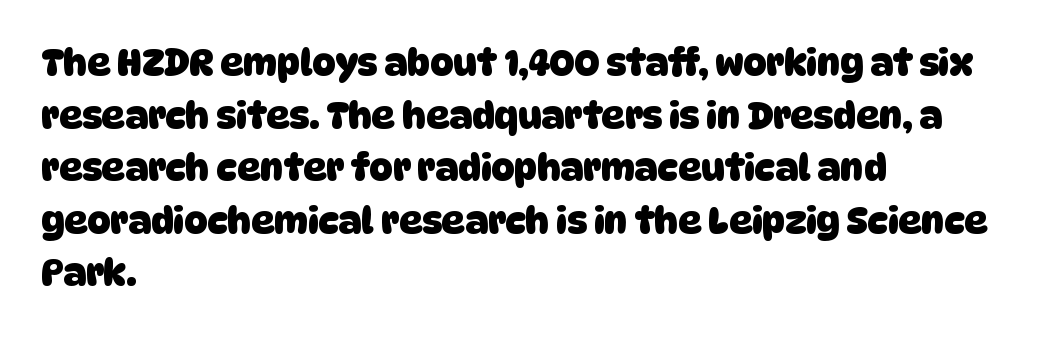
{"serif": "no", "bold": "yes", "weight": "heavy", "width": "normal", "stroke_contrast": "low", "x_height": "large", "monospaced": "no", "underline": "no", "align": "left", "line_spacing": "normal", "line_spacing_ratio": 1.46, "letter_spacing": "normal", "letter_spacing_em": 0.0, "glyph_px": 36}
